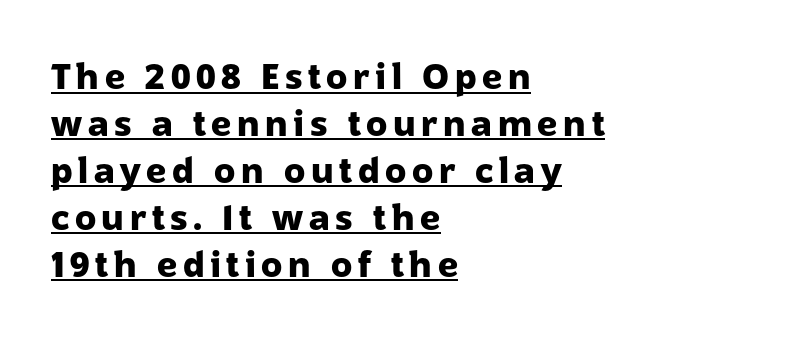
{"serif": "no", "italic": "no", "bold": "yes", "weight": "heavy", "width": "normal", "stroke_contrast": "low", "x_height": "medium", "monospaced": "no", "underline": "yes", "align": "left", "line_spacing": "normal", "line_spacing_ratio": 1.34, "glyph_px": 35}
